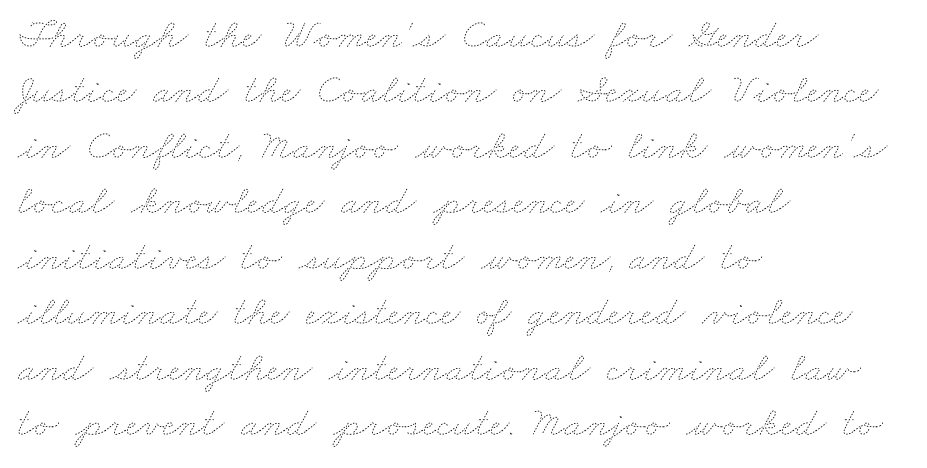
Q: Is the text bold? A: No.
Q: Is the text underlined? A: No.
Q: How is the paragraph aligned? A: Left-aligned.
Q: Is the spacing between letters normal or unusually wide? A: Normal.
Q: Is the spacing between lines tight, normal or loose? A: Normal.
Q: Width (condensed, normal, or wide)? A: Wide.
Q: Stroke contrast? A: Low.
Q: x-height? A: Small.
Q: Monospaced? A: No.
